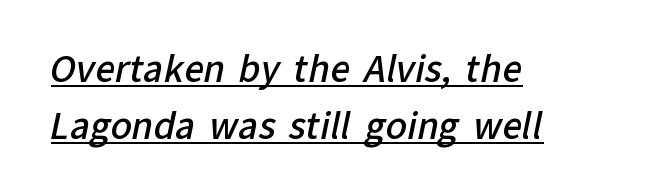
The image shows 35 px semibold sans-serif type; set left-aligned, normal line spacing (1.62x), normal letter spacing, underlined; low stroke contrast and a medium x-height.
